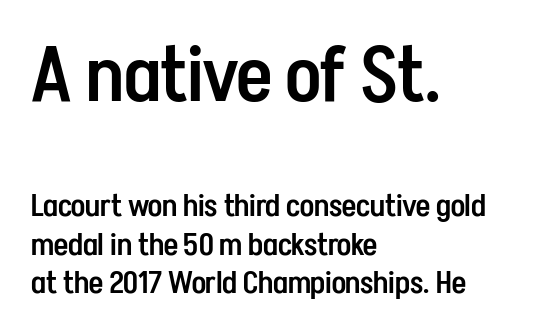
The image shows 77 px semibold, condensed sans-serif type, upright; set left-aligned, line spacing 1.24x, normal letter spacing, not underlined; the first (top) block is 2.48x larger; low stroke contrast and a medium x-height.
